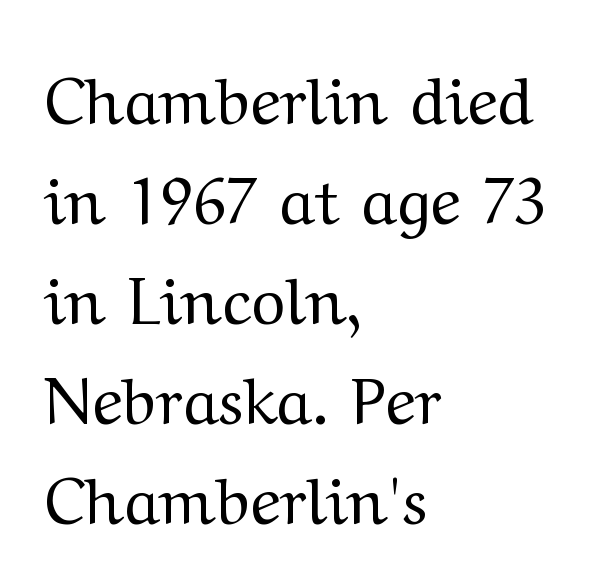
{"serif": "yes", "italic": "no", "bold": "no", "weight": "regular", "width": "wide", "stroke_contrast": "medium", "x_height": "medium", "monospaced": "no", "underline": "no", "align": "left", "line_spacing": "normal", "line_spacing_ratio": 1.54, "letter_spacing": "normal", "letter_spacing_em": 0.0, "glyph_px": 65}
